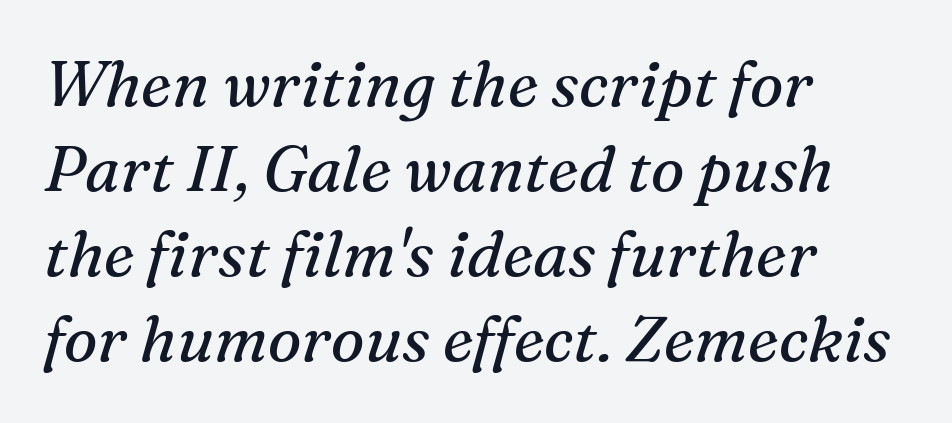
{"serif": "yes", "italic": "yes", "lean": "right", "slant_degrees": 16, "bold": "no", "weight": "regular", "width": "normal", "stroke_contrast": "medium", "x_height": "medium", "monospaced": "no", "underline": "no", "align": "left", "line_spacing": "normal", "line_spacing_ratio": 1.35, "letter_spacing": "normal", "letter_spacing_em": 0.0, "glyph_px": 63}
